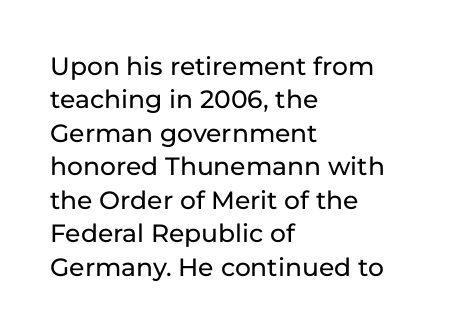
The image shows 25 px text type, upright; set left-aligned, normal line spacing (1.34x), normal letter spacing, not underlined.
